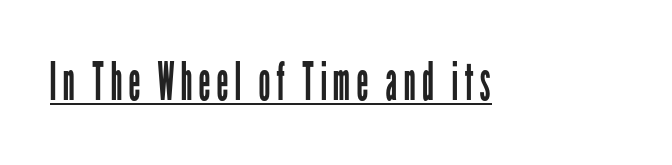
The image shows 53 px regular-weight, condensed sans-serif type, upright; set underlined; low stroke contrast and a medium x-height.
